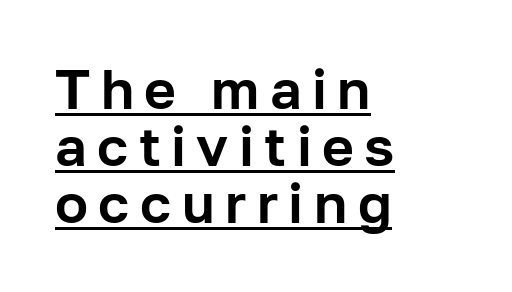
{"serif": "no", "italic": "no", "width": "normal", "stroke_contrast": "low", "x_height": "medium", "monospaced": "no", "underline": "yes", "align": "left", "line_spacing": "tight", "line_spacing_ratio": 1.04, "glyph_px": 55}
